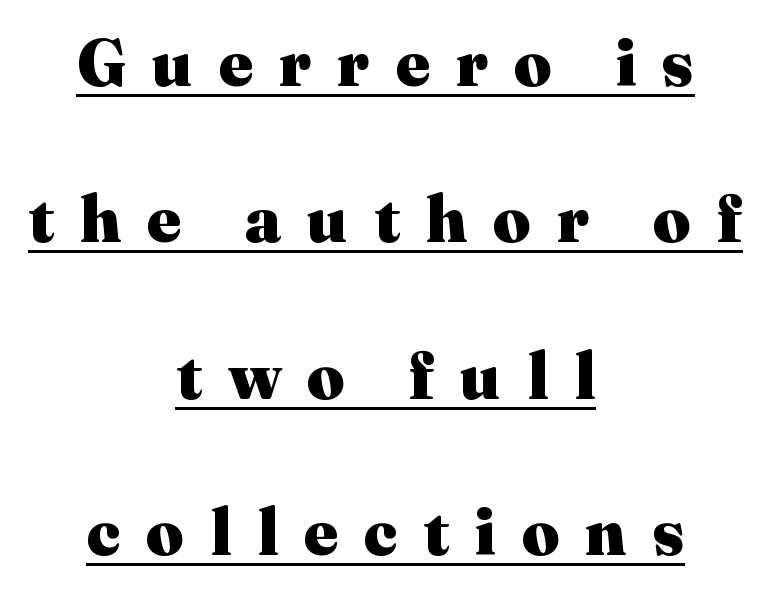
Q: Is the text bold? A: Yes.
Q: Is the text italic (slanted)? A: No, it is upright.
Q: Is the typeface a serif or a sans-serif typeface? A: Serif.
Q: Is the text underlined? A: Yes.
Q: How is the paragraph aligned? A: Centered.
Q: Is the spacing between letters normal or unusually wide? A: Unusually wide.
Q: Is the spacing between lines tight, normal or loose? A: Loose.
Q: Width (condensed, normal, or wide)? A: Normal.
Q: Stroke contrast? A: Medium.
Q: x-height? A: Medium.
Q: Monospaced? A: No.
